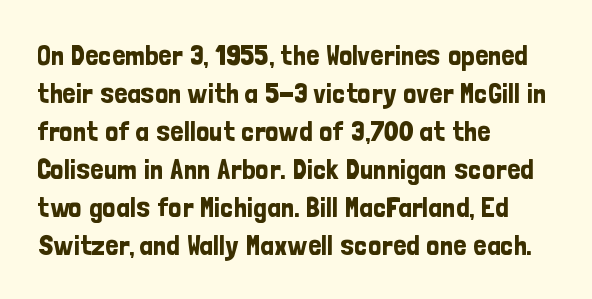
These lines keep a tight, regular rhythm from letter to letter. The rendering shows plain stroke endings on the letterforms — a sans-serif design. Posture: upright roman. Underlining? Definitely not there. These lines are rendered in a variable-pitch font. The lines sit at an ordinary, default distance from one another.
